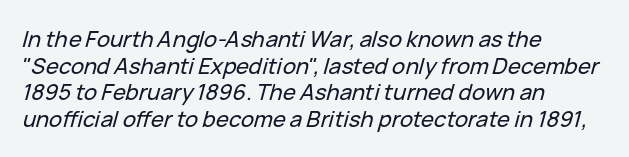
The image shows 22 px text type, italic (leaning right); set left-aligned, line spacing 1.21x, normal letter spacing, not underlined.
